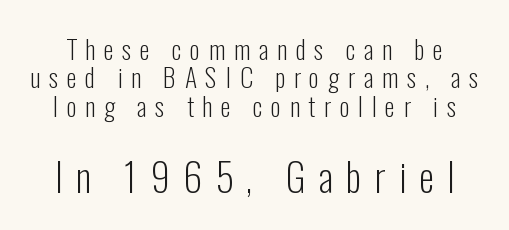
{"serif": "no", "italic": "no", "bold": "no", "weight": "light", "width": "condensed", "stroke_contrast": "low", "x_height": "medium", "monospaced": "no", "underline": "no", "line_spacing": "tight", "line_spacing_ratio": 1.09, "letter_spacing": "wide", "letter_spacing_em": 0.33, "larger_block": "second", "size_ratio": 1.5, "glyph_px": 39}
